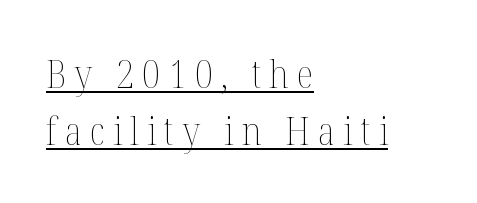
Left-aligned paragraph, ragged on the right. Is the stroke heavy? The answer is a plain regular-or-lighter. Vertical strokes here are truly vertical. Reading down the column, the eye jumps a familiar distance to each next line.
